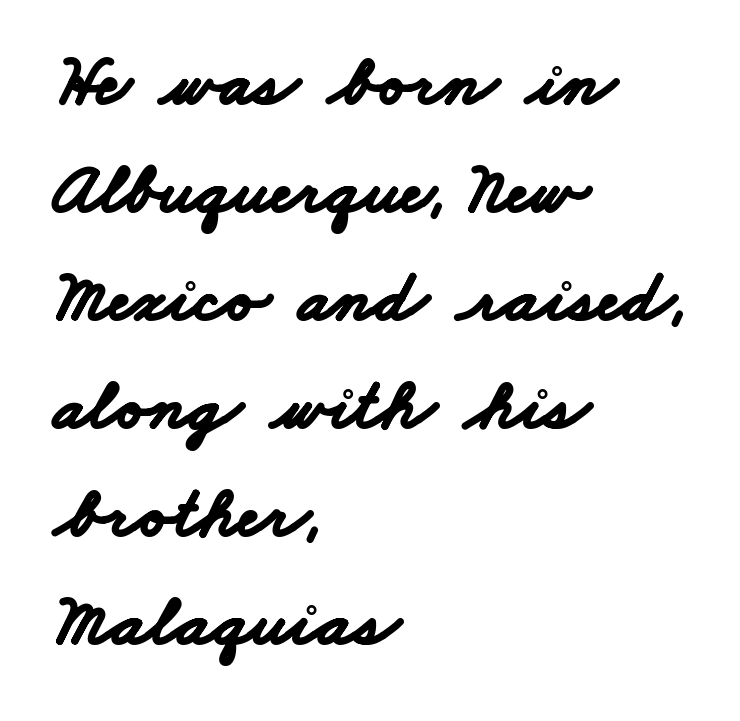
The image shows 72 px bold, wide sans-serif type; set left-aligned, normal line spacing (1.5x), normal letter spacing, not underlined; low stroke contrast and a small x-height.
